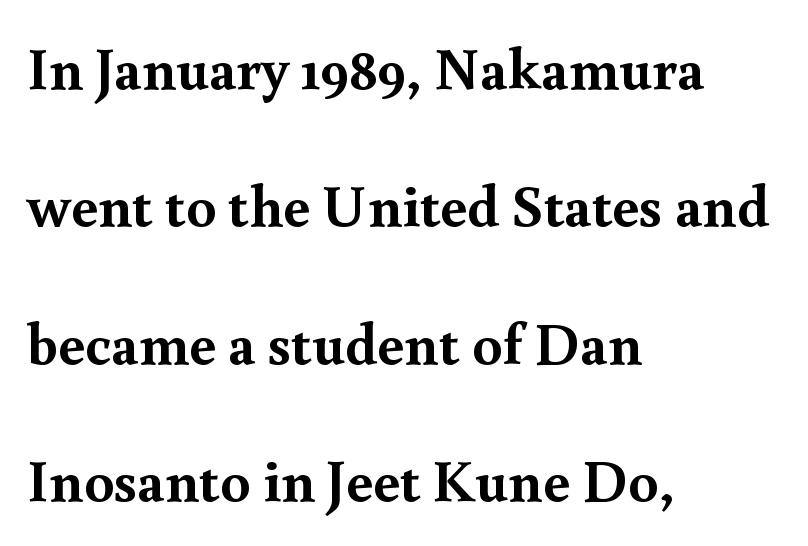
Q: Is the text bold? A: Yes.
Q: Is the text italic (slanted)? A: No, it is upright.
Q: Is the typeface a serif or a sans-serif typeface? A: Serif.
Q: Is the text underlined? A: No.
Q: How is the paragraph aligned? A: Left-aligned.
Q: Is the spacing between letters normal or unusually wide? A: Normal.
Q: Is the spacing between lines tight, normal or loose? A: Loose.
Q: Width (condensed, normal, or wide)? A: Normal.
Q: x-height? A: Small.
Q: Monospaced? A: No.
